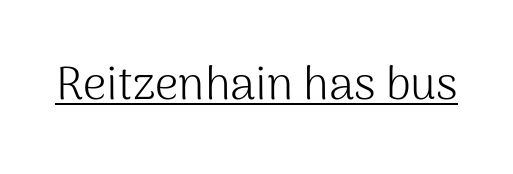
Q: Is the text bold? A: No.
Q: Is the text italic (slanted)? A: No, it is upright.
Q: Is the typeface a serif or a sans-serif typeface? A: Sans-serif.
Q: Is the text underlined? A: Yes.
Q: Is the spacing between letters normal or unusually wide? A: Normal.
Q: Width (condensed, normal, or wide)? A: Normal.
Q: Stroke contrast? A: Medium.
Q: x-height? A: Medium.
Q: Monospaced? A: No.
